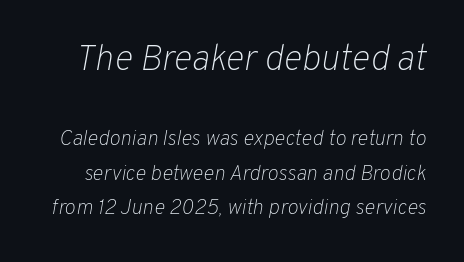
Q: Is the text bold? A: No.
Q: Is the text italic (slanted)? A: Yes, it leans right by about 10 degrees.
Q: Is the text underlined? A: No.
Q: Is the spacing between letters normal or unusually wide? A: Normal.
Q: Is the spacing between lines tight, normal or loose? A: Normal.
Q: Which block of text is set in a larger size, the first (top) or the second (bottom)? A: The first (top) one.
Q: Width (condensed, normal, or wide)? A: Normal.
Q: Stroke contrast? A: Low.
Q: x-height? A: Medium.
Q: Monospaced? A: No.
